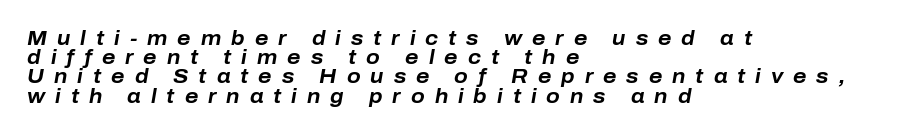
Q: Is the text bold? A: Yes.
Q: Is the text italic (slanted)? A: Yes, it leans right by about 10 degrees.
Q: Is the text underlined? A: No.
Q: How is the paragraph aligned? A: Left-aligned.
Q: Is the spacing between letters normal or unusually wide? A: Unusually wide.
Q: Is the spacing between lines tight, normal or loose? A: Tight.
